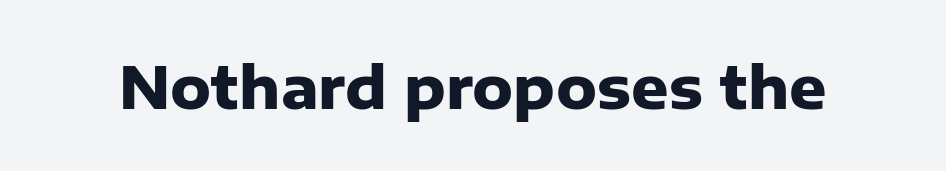
Letters rest on an invisible, unmarked baseline. No italicization has been applied; the sample stays upright. Here the designer chose a conventional face with non-uniform glyph widths. Look at the stroke-to-counter ratio: heavy, a bold. Stroke terminals: plain, sans-serif. This sample uses plain, unmodified letter spacing.
